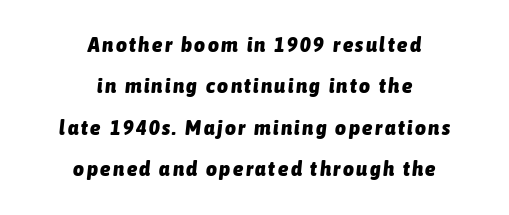
The image shows 21 px bold type, italic (leaning right); set centered, loose line spacing (1.97x), not underlined.
